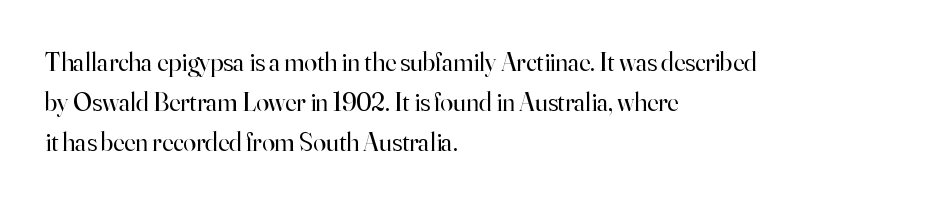
{"italic": "no", "bold": "no", "underline": "no", "align": "left", "line_spacing": "normal", "line_spacing_ratio": 1.54, "letter_spacing": "normal", "letter_spacing_em": 0.0, "glyph_px": 26}
